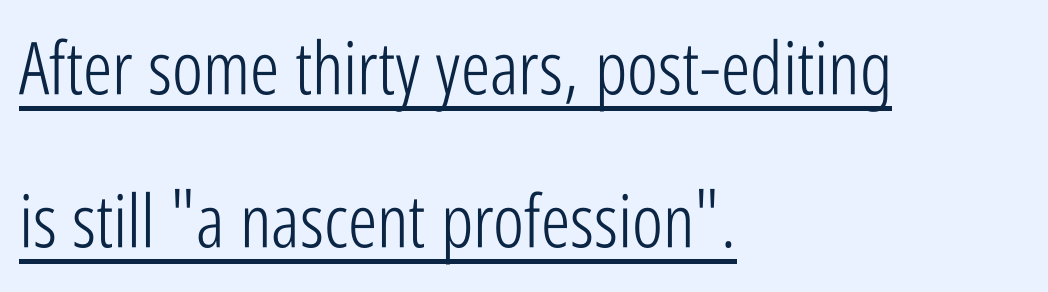
{"serif": "no", "italic": "no", "bold": "no", "weight": "light", "width": "condensed", "stroke_contrast": "low", "x_height": "medium", "monospaced": "no", "underline": "yes", "align": "left", "line_spacing": "loose", "line_spacing_ratio": 2.09, "letter_spacing": "normal", "letter_spacing_em": 0.0, "glyph_px": 73}
